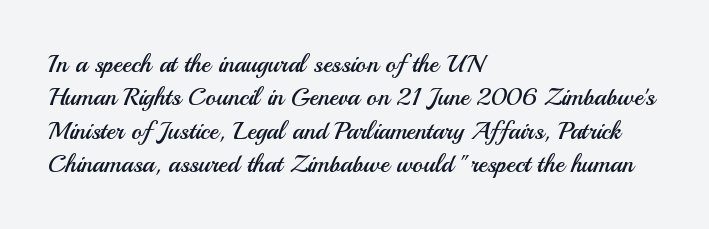
The image shows 25 px text type; set left-aligned, normal line spacing (1.34x), normal letter spacing, not underlined.
